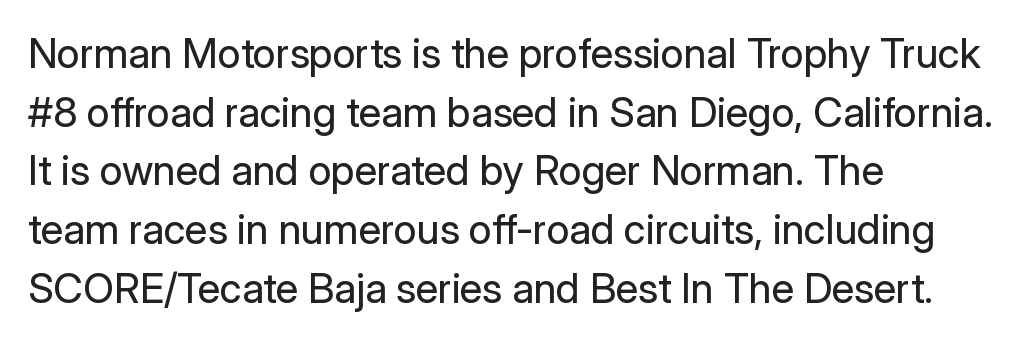
{"serif": "no", "italic": "no", "bold": "no", "weight": "regular", "width": "normal", "stroke_contrast": "low", "x_height": "medium", "monospaced": "no", "underline": "no", "align": "left", "line_spacing": "normal", "line_spacing_ratio": 1.43, "letter_spacing": "normal", "letter_spacing_em": 0.0, "glyph_px": 41}
